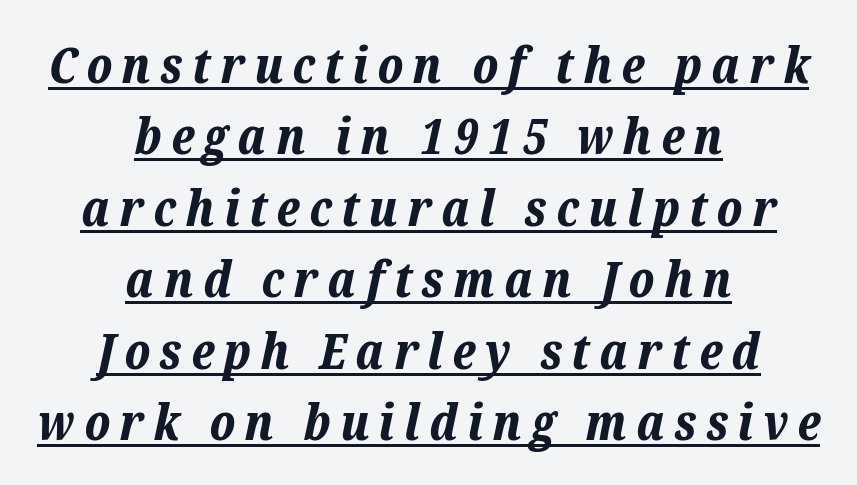
The image shows 50 px bold type, italic (leaning right); set centered, normal line spacing (1.43x), underlined; low stroke contrast and a medium x-height.
